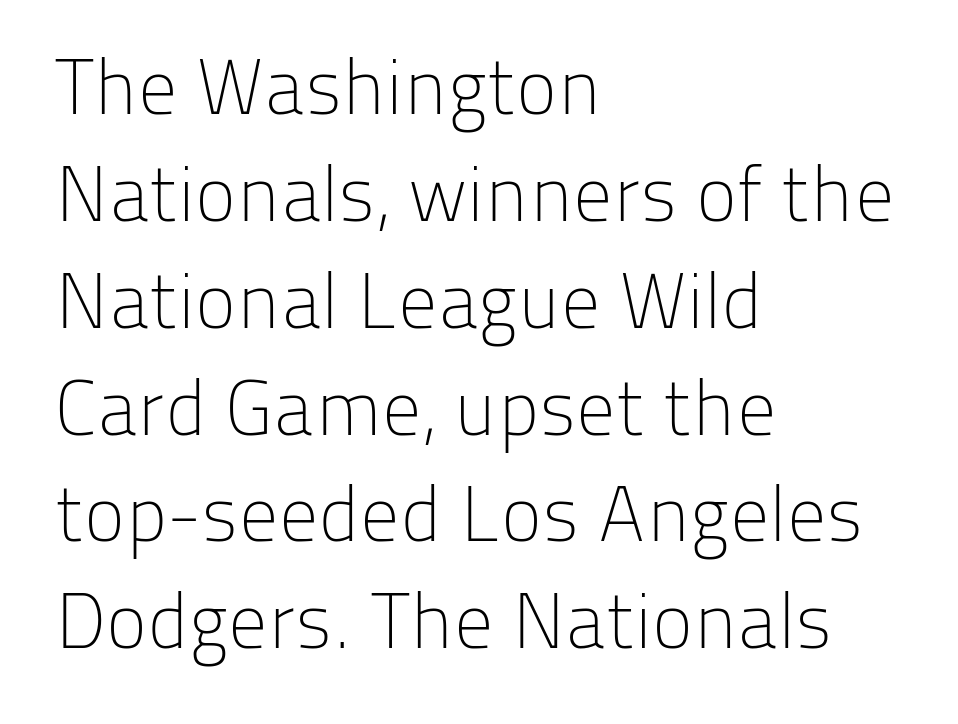
When letters stand straight like this, we call the style roman or upright. Notice how descenders clear the ascenders below comfortably — that's standard leading. Each stroke keeps to a modest, everyday thickness or less. Classification — sans serif. Rule under the text: the space is simply empty. Here the glyphs are tracked normally, forming tight word shapes.
